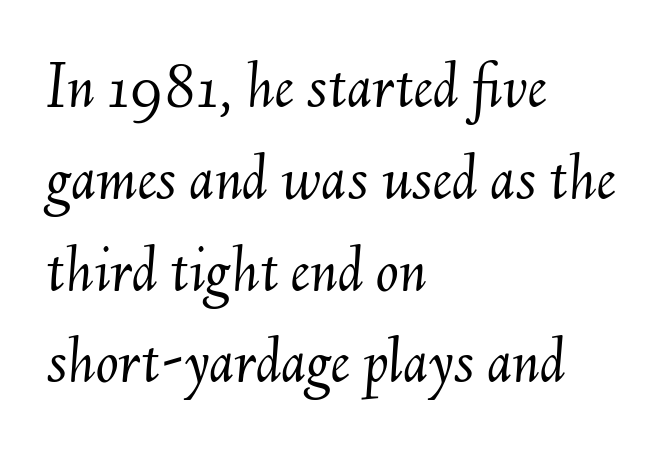
Look at the tracking — it's just the regular setting, nothing added. The typography opts for an oblique posture over an upright one. Any mark beneath the type? The region is blank. A typesetter would call this leading conventional body-copy spacing. Short and long lines alike share a common starting point at left. Is this a fixed-width face? No — the glyphs have proportional, varying widths.
